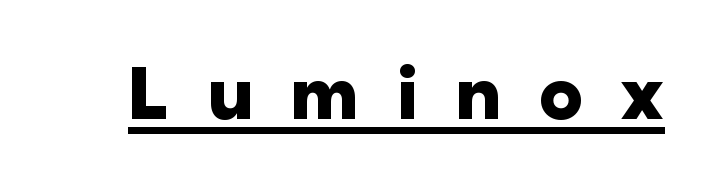
Grotesque or geometric, the face here clearly has no serifs. The glyphs are accompanied by a horizontal stroke just below them. Heavy-handed strokes throughout: this text is bold. Think of a printed novel: that variable character pitch is what you see here.
